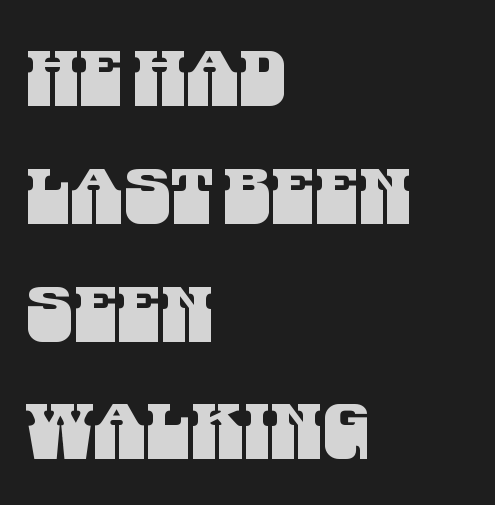
The image shows 76 px condensed sans-serif type; set left-aligned, normal line spacing (1.55x), normal letter spacing, not underlined; medium stroke contrast and a large x-height.
